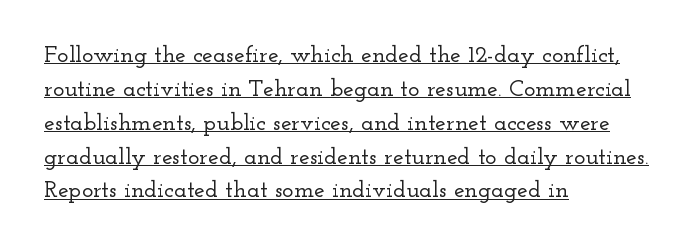
The image shows 24 px text type, upright; set left-aligned, normal line spacing (1.41x), normal letter spacing, underlined.
